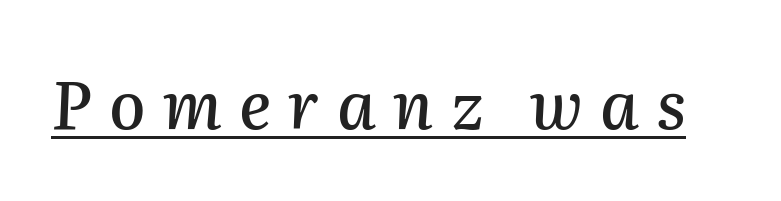
Q: Is the text italic (slanted)? A: Yes, it leans right by about 2 degrees.
Q: Is the text underlined? A: Yes.
Q: Is the spacing between letters normal or unusually wide? A: Unusually wide.
Q: Width (condensed, normal, or wide)? A: Normal.
Q: Stroke contrast? A: Medium.
Q: x-height? A: Medium.
Q: Monospaced? A: No.
